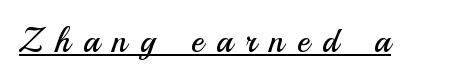
Q: Is the text bold? A: No.
Q: Is the text italic (slanted)? A: Yes.
Q: Is the typeface a serif or a sans-serif typeface? A: Sans-serif.
Q: Is the text underlined? A: Yes.
Q: Is the spacing between letters normal or unusually wide? A: Unusually wide.
Q: Width (condensed, normal, or wide)? A: Normal.
Q: Stroke contrast? A: Medium.
Q: x-height? A: Small.
Q: Monospaced? A: No.
